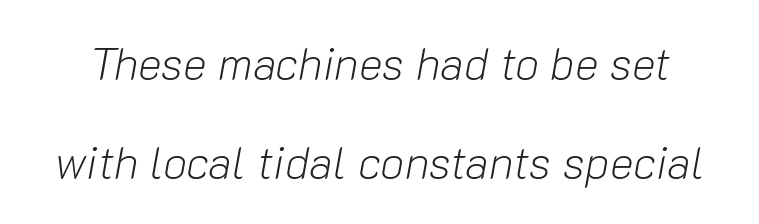
Q: Is the text bold? A: No.
Q: Is the text italic (slanted)? A: Yes, it leans right by about 10 degrees.
Q: Is the text underlined? A: No.
Q: Is the spacing between letters normal or unusually wide? A: Normal.
Q: Is the spacing between lines tight, normal or loose? A: Loose.
Q: Width (condensed, normal, or wide)? A: Normal.
Q: Stroke contrast? A: Low.
Q: x-height? A: Medium.
Q: Monospaced? A: No.
